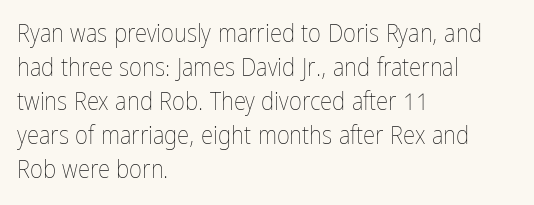
Q: Is the text bold? A: No.
Q: Is the text italic (slanted)? A: No, it is upright.
Q: Is the text underlined? A: No.
Q: How is the paragraph aligned? A: Left-aligned.
Q: Is the spacing between letters normal or unusually wide? A: Normal.
Q: Is the spacing between lines tight, normal or loose? A: Normal.
